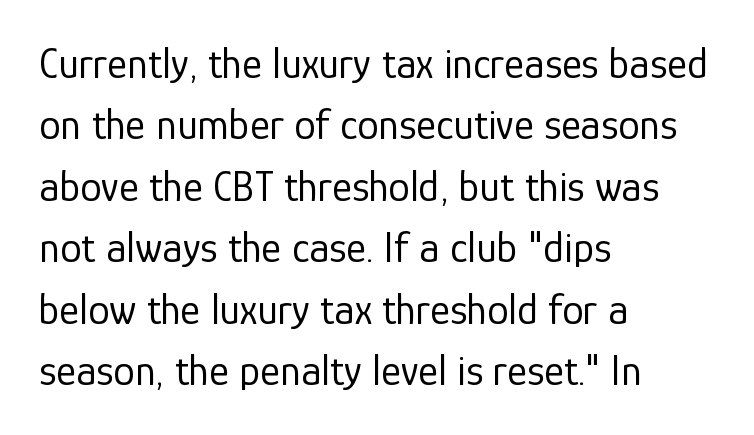
The image shows 43 px regular-weight sans-serif type, upright; set left-aligned, normal line spacing (1.43x), normal letter spacing, not underlined; low stroke contrast and a medium x-height.
